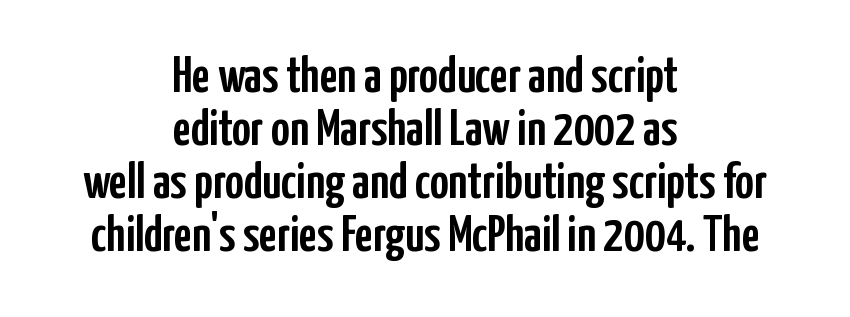
The image shows 51 px condensed sans-serif type, upright; set centered, tight line spacing (1.04x), normal letter spacing, not underlined; low stroke contrast and a medium x-height.
